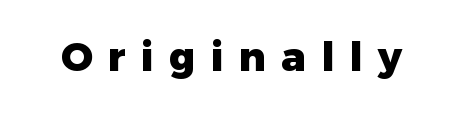
{"serif": "no", "italic": "no", "bold": "yes", "weight": "heavy", "width": "normal", "stroke_contrast": "low", "x_height": "medium", "monospaced": "no", "underline": "no", "letter_spacing": "wide", "letter_spacing_em": 0.38, "glyph_px": 40}
